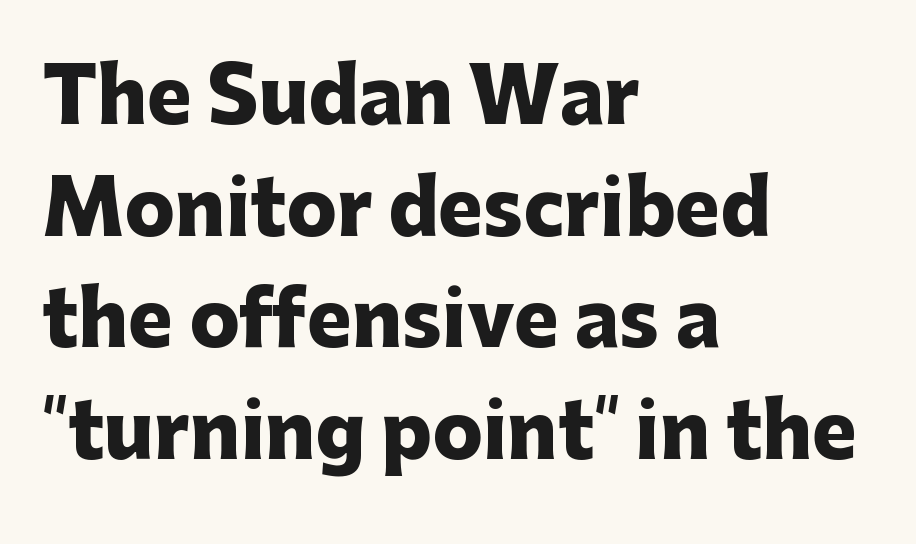
Q: Is the text bold? A: Yes.
Q: Is the text italic (slanted)? A: No, it is upright.
Q: Is the typeface a serif or a sans-serif typeface? A: Sans-serif.
Q: Is the text underlined? A: No.
Q: How is the paragraph aligned? A: Left-aligned.
Q: Is the spacing between letters normal or unusually wide? A: Normal.
Q: Is the spacing between lines tight, normal or loose? A: Normal.
Q: Width (condensed, normal, or wide)? A: Normal.
Q: Stroke contrast? A: Low.
Q: x-height? A: Medium.
Q: Monospaced? A: No.
